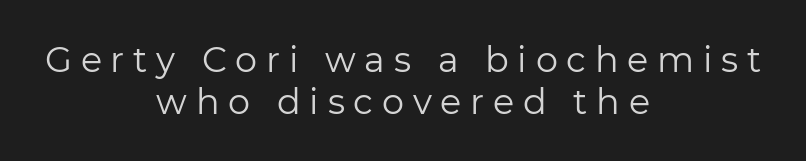
The image shows 35 px regular-weight sans-serif type, upright; set centered, line spacing 1.2x, unusually wide letter spacing (+0.25 em), not underlined; low stroke contrast and a medium x-height.
